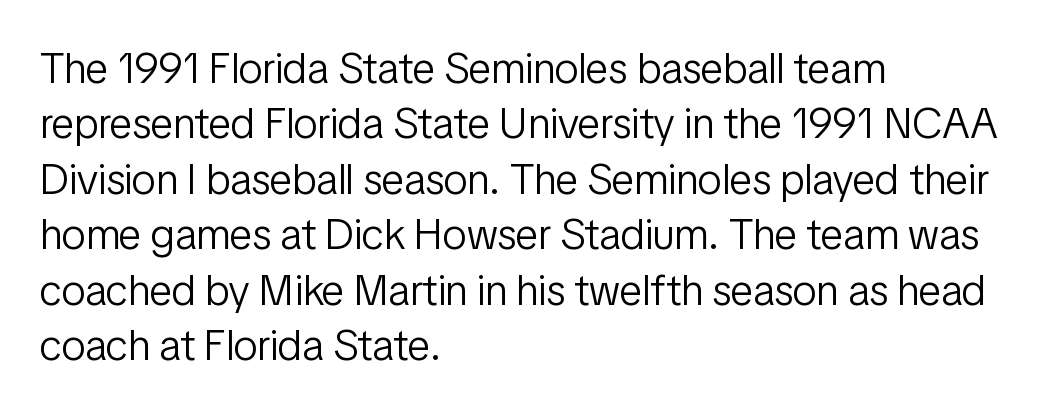
Q: Is the text bold? A: No.
Q: Is the text italic (slanted)? A: No, it is upright.
Q: Is the typeface a serif or a sans-serif typeface? A: Sans-serif.
Q: Is the text underlined? A: No.
Q: How is the paragraph aligned? A: Left-aligned.
Q: Is the spacing between letters normal or unusually wide? A: Normal.
Q: Is the spacing between lines tight, normal or loose? A: Normal.
Q: Width (condensed, normal, or wide)? A: Condensed.
Q: Stroke contrast? A: Low.
Q: x-height? A: Medium.
Q: Monospaced? A: No.
